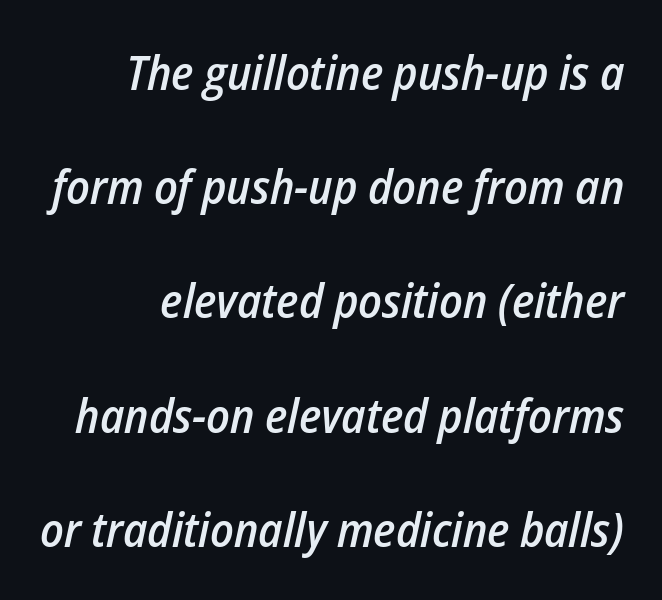
{"italic": "yes", "lean": "right", "slant_degrees": 12, "bold": "semi", "weight": "semibold", "width": "condensed", "stroke_contrast": "low", "x_height": "medium", "monospaced": "no", "underline": "no", "line_spacing": "loose", "line_spacing_ratio": 2.38, "letter_spacing": "normal", "letter_spacing_em": 0.0, "glyph_px": 48}
